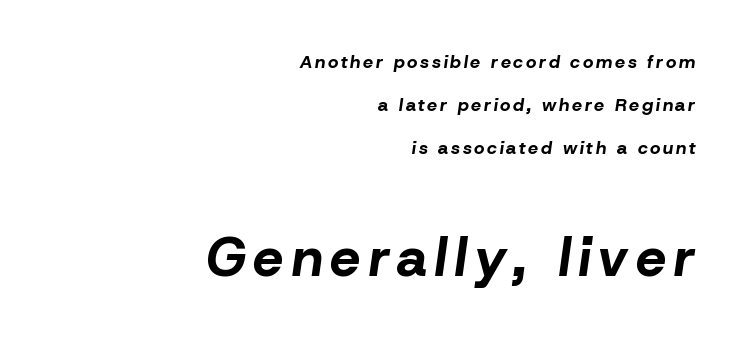
{"italic": "yes", "lean": "right", "slant_degrees": 8, "bold": "yes", "weight": "bold", "width": "normal", "stroke_contrast": "low", "x_height": "medium", "monospaced": "no", "underline": "no", "align": "right", "line_spacing": "loose", "line_spacing_ratio": 2.39, "larger_block": "second", "size_ratio": 3.0, "glyph_px": 54}
